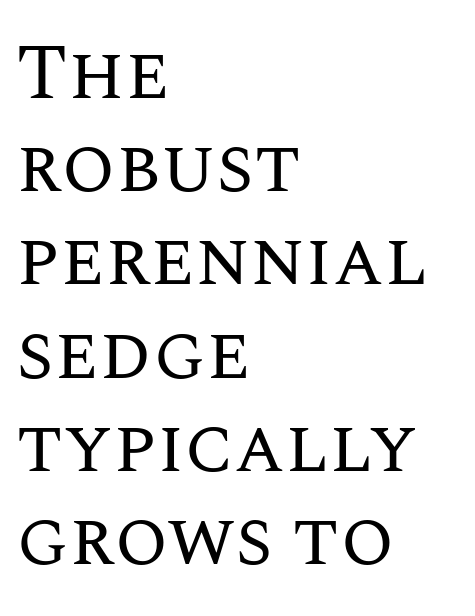
Inter-character spacing is left at the font's built-in metrics. The strokes carry an ordinary text weight at most. If you drew a line through each stem, it would be perfectly vertical. Alignment: flush left.
